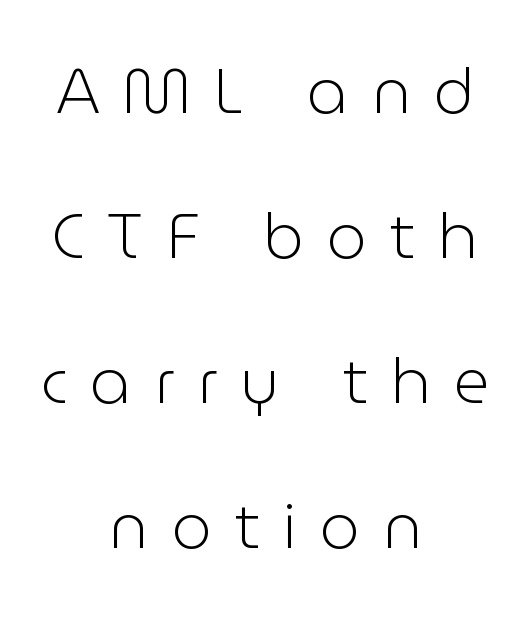
The image shows 63 px light sans-serif type, upright; set centered, loose line spacing (2.3x), unusually wide letter spacing (+0.37 em), not underlined; low stroke contrast and a medium x-height.
